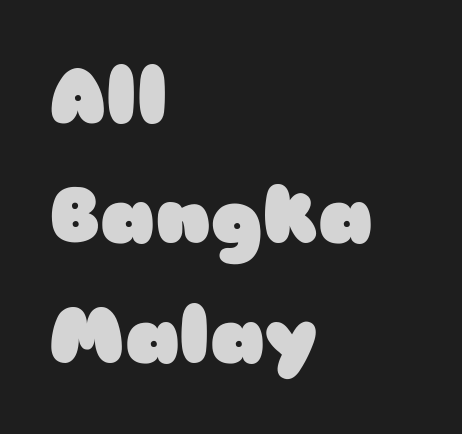
{"serif": "no", "italic": "no", "bold": "yes", "weight": "heavy", "width": "wide", "stroke_contrast": "low", "x_height": "medium", "monospaced": "no", "underline": "no", "align": "left", "line_spacing": "normal", "line_spacing_ratio": 1.55, "letter_spacing": "normal", "letter_spacing_em": 0.0, "glyph_px": 77}
